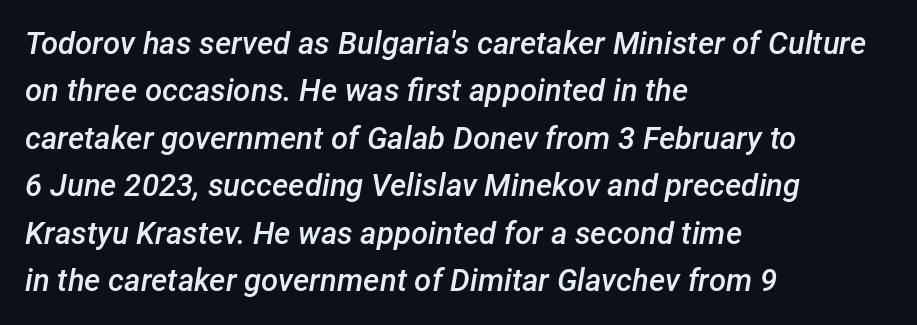
This sample has the flowing, uneven cadence of proportional lettering. The space beneath each line is pristine and unruled. Typesetter's note: demi weight, one step under bold. One glance says typical: line gaps are just what's usual.
